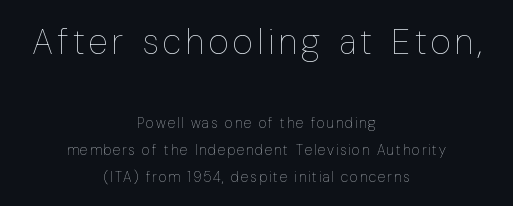
{"italic": "no", "bold": "no", "weight": "thin", "width": "condensed", "stroke_contrast": "low", "x_height": "medium", "monospaced": "no", "underline": "no", "align": "center", "line_spacing": "loose", "line_spacing_ratio": 1.92, "larger_block": "first", "size_ratio": 2.5, "glyph_px": 35}
